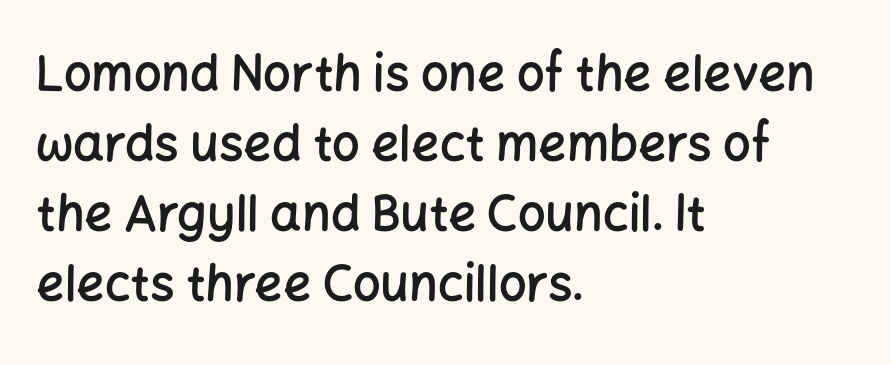
The image shows 49 px semibold sans-serif type, upright; set left-aligned, normal line spacing (1.43x), normal letter spacing, not underlined; low stroke contrast and a medium x-height.
